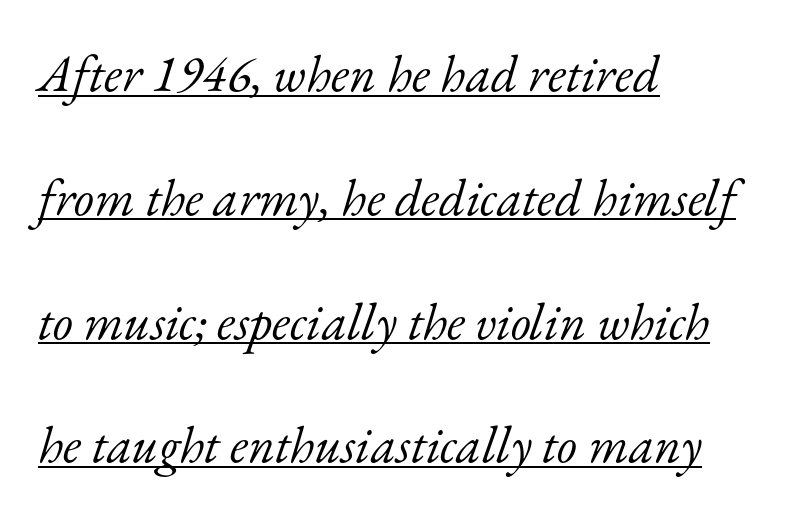
The image shows 52 px light serif type, italic (leaning right); set left-aligned, loose line spacing (2.38x), normal letter spacing, underlined; low stroke contrast and a small x-height.
